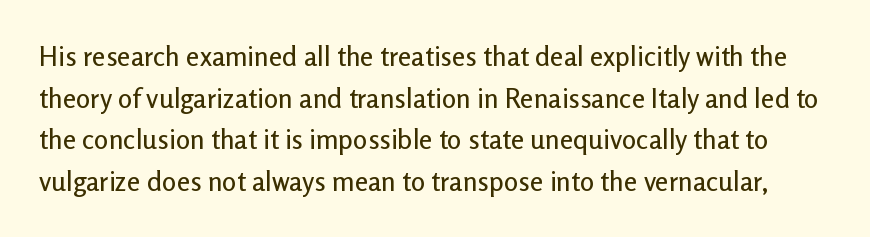
{"italic": "no", "underline": "no", "line_spacing": "normal", "line_spacing_ratio": 1.54, "letter_spacing": "normal", "letter_spacing_em": 0.0, "glyph_px": 27}
